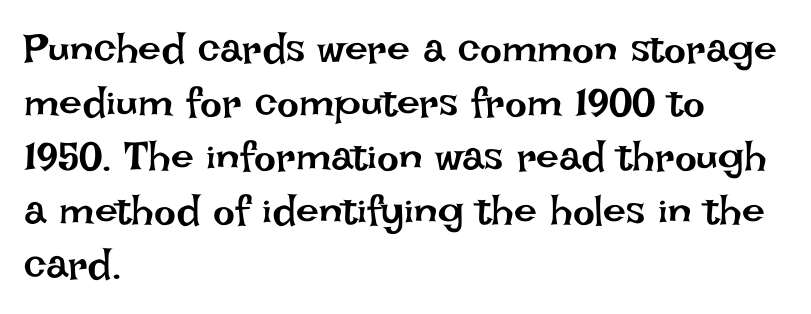
Q: Is the text bold? A: No.
Q: Is the text italic (slanted)? A: No, it is upright.
Q: Is the text underlined? A: No.
Q: How is the paragraph aligned? A: Left-aligned.
Q: Is the spacing between letters normal or unusually wide? A: Normal.
Q: Is the spacing between lines tight, normal or loose? A: Normal.
Q: Width (condensed, normal, or wide)? A: Normal.
Q: Stroke contrast? A: Low.
Q: x-height? A: Large.
Q: Monospaced? A: No.
